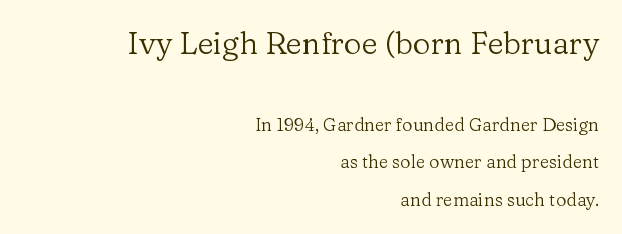
{"serif": "yes", "italic": "no", "bold": "no", "weight": "regular", "width": "normal", "stroke_contrast": "low", "x_height": "medium", "monospaced": "no", "underline": "no", "align": "right", "line_spacing": "loose", "line_spacing_ratio": 2.09, "letter_spacing": "normal", "letter_spacing_em": 0.0, "larger_block": "first", "size_ratio": 1.72, "glyph_px": 31}
